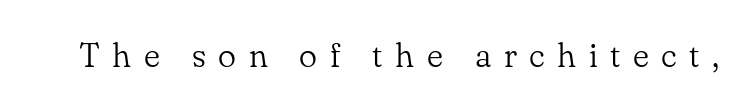
Q: Is the text bold? A: No.
Q: Is the text italic (slanted)? A: No, it is upright.
Q: Is the typeface a serif or a sans-serif typeface? A: Serif.
Q: Is the text underlined? A: No.
Q: Is the spacing between letters normal or unusually wide? A: Unusually wide.
Q: Width (condensed, normal, or wide)? A: Normal.
Q: Stroke contrast? A: Low.
Q: x-height? A: Small.
Q: Monospaced? A: No.
